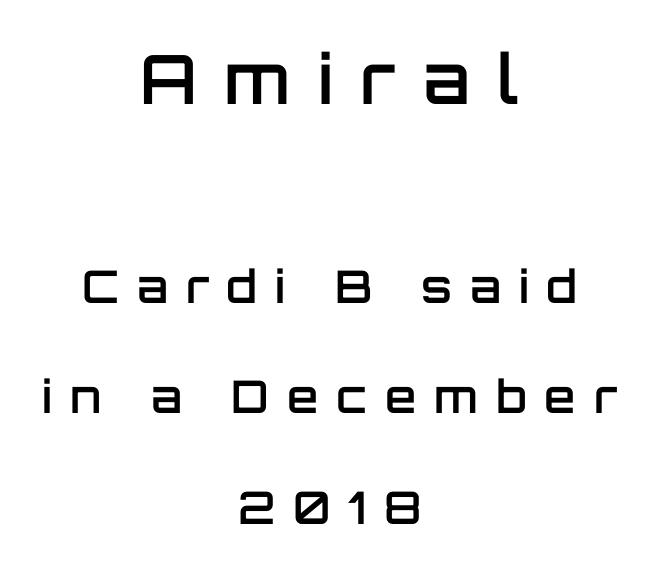
{"serif": "no", "italic": "no", "bold": "semi", "weight": "semibold", "width": "normal", "stroke_contrast": "low", "x_height": "large", "monospaced": "no", "underline": "no", "align": "center", "line_spacing": "loose", "line_spacing_ratio": 2.46, "letter_spacing": "wide", "letter_spacing_em": 0.4, "larger_block": "first", "size_ratio": 1.51, "glyph_px": 68}
